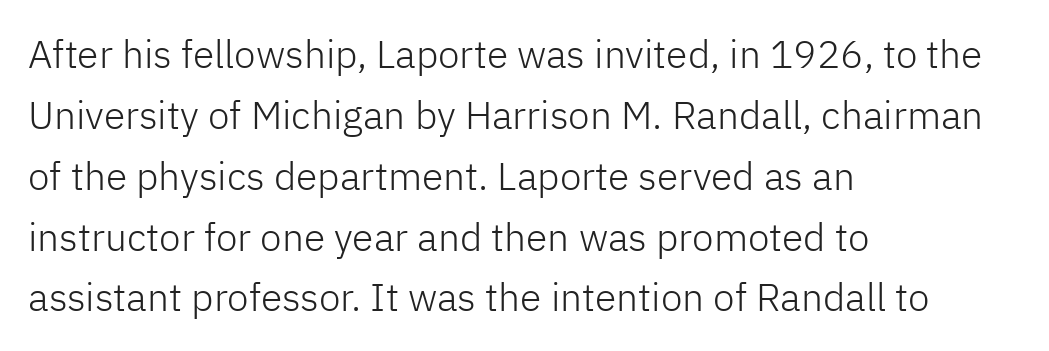
The image shows 39 px light sans-serif type, upright; set left-aligned, normal line spacing (1.56x), normal letter spacing, not underlined; low stroke contrast and a medium x-height.
